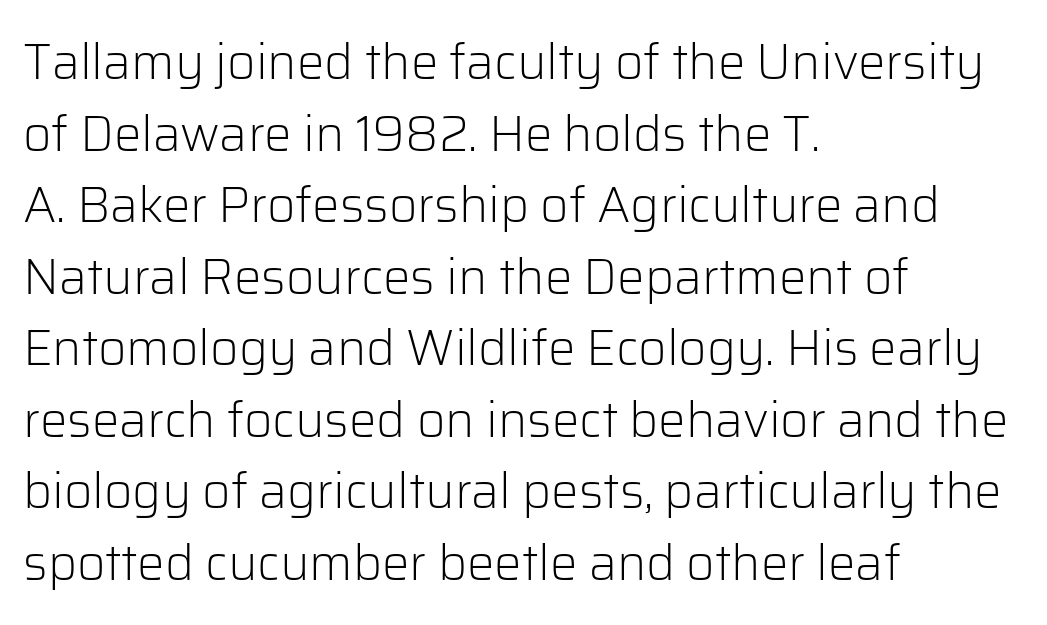
The image shows 49 px light sans-serif type, upright; set left-aligned, normal line spacing (1.46x), normal letter spacing, not underlined; low stroke contrast and a medium x-height.
